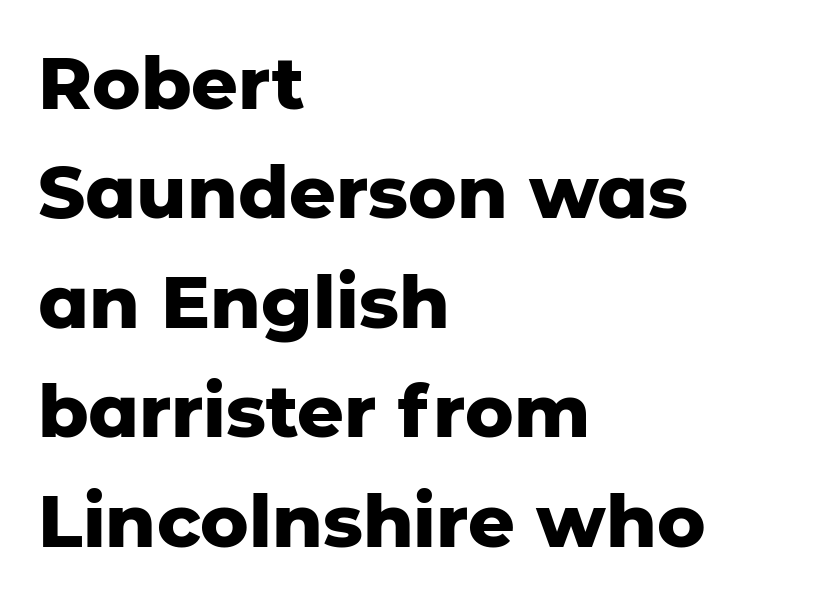
{"serif": "no", "italic": "no", "bold": "yes", "weight": "heavy", "width": "normal", "stroke_contrast": "low", "x_height": "medium", "monospaced": "no", "underline": "no", "align": "left", "line_spacing": "normal", "line_spacing_ratio": 1.5, "letter_spacing": "normal", "letter_spacing_em": 0.0, "glyph_px": 73}
